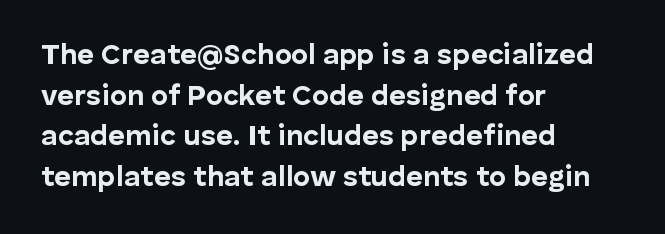
The image shows 29 px bold sans-serif type, upright; set left-aligned, normal line spacing (1.4x), normal letter spacing, not underlined; low stroke contrast and a medium x-height.
